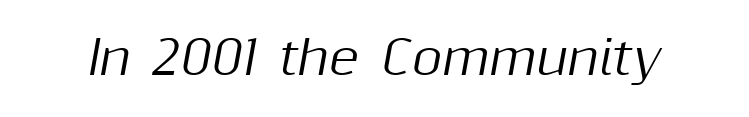
Q: Is the text italic (slanted)? A: Yes, it leans right by about 10 degrees.
Q: Is the text underlined? A: No.
Q: Is the spacing between letters normal or unusually wide? A: Normal.
Q: Width (condensed, normal, or wide)? A: Normal.
Q: Stroke contrast? A: Medium.
Q: x-height? A: Medium.
Q: Monospaced? A: No.
